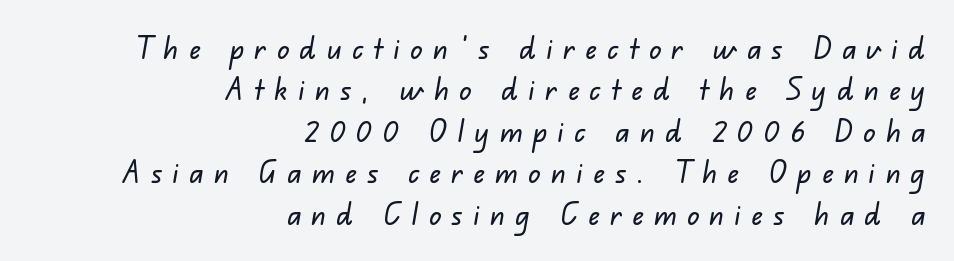
The image shows 30 px sans-serif type; set right-aligned, normal line spacing (1.38x), unusually wide letter spacing (+0.35 em), not underlined; low stroke contrast and a small x-height.
